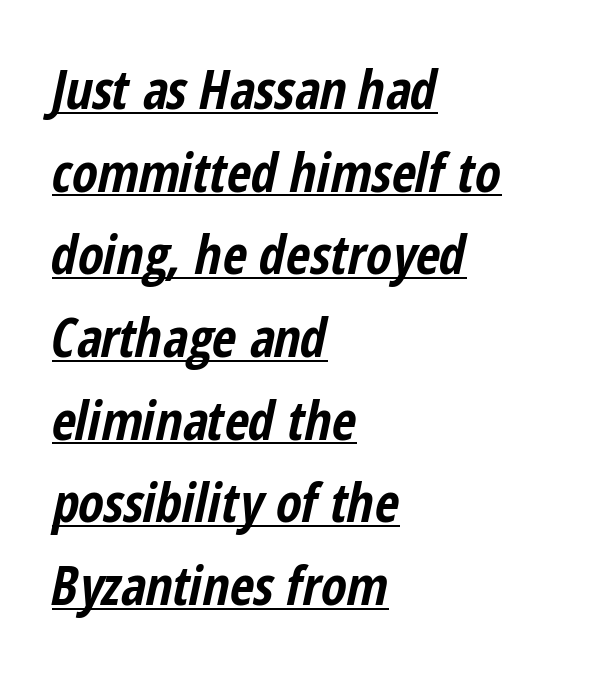
These lines sit exactly where default settings would place them. Honestly, the underline is the first thing you notice here. The face used here is proportionally spaced, like ordinary book or web type. One-word summary of the alignment: left.
